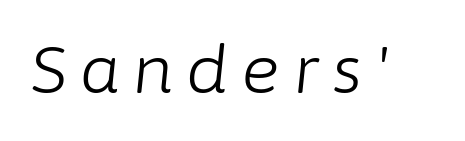
The passage shown has open, widely tracked lettering throughout. The specimen omits any rule beneath the text block's lines. Stems here are at most as thick as an everyday book face. Observe the lean: these are italic letterforms.
